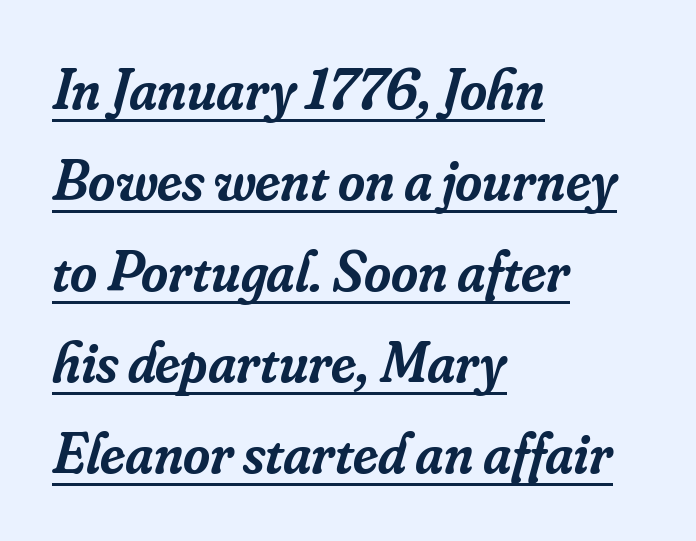
Q: Is the text bold? A: Semi-bold.
Q: Is the text italic (slanted)? A: Yes, it leans right by about 16 degrees.
Q: Is the typeface a serif or a sans-serif typeface? A: Serif.
Q: Is the text underlined? A: Yes.
Q: How is the paragraph aligned? A: Left-aligned.
Q: Is the spacing between letters normal or unusually wide? A: Normal.
Q: Is the spacing between lines tight, normal or loose? A: Normal.
Q: Width (condensed, normal, or wide)? A: Normal.
Q: Stroke contrast? A: Low.
Q: x-height? A: Small.
Q: Monospaced? A: No.
